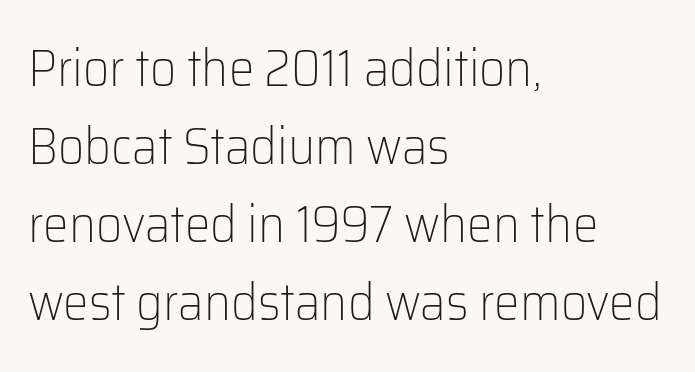
Each letter's strokes conclude bluntly, with no projecting serifs. Successive baselines arrive at the customary interval. The gaps between neighbouring characters are ordinary and unremarkable. Alignment: flush left.
